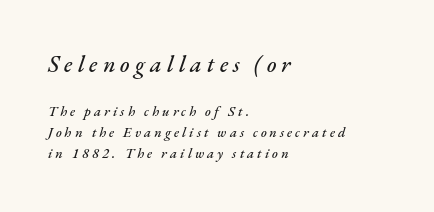
{"italic": "yes", "lean": "right", "slant_degrees": 17, "underline": "no", "align": "left", "line_spacing": "normal", "line_spacing_ratio": 1.51, "letter_spacing": "wide", "letter_spacing_em": 0.22, "larger_block": "first", "size_ratio": 1.64, "glyph_px": 23}
